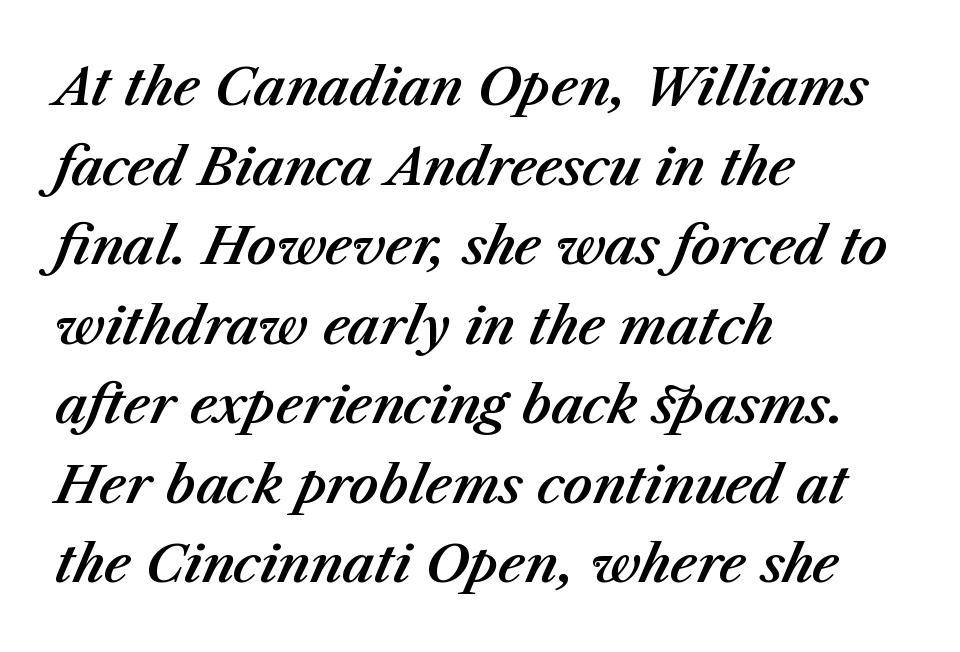
The typography opts for an oblique posture over an upright one. Each letter keeps its own natural width here, so spacing adapts to shape. Short note: letters normally spaced. Only glyphs here, with clear space below each row. If you measured baseline to baseline, you'd find a middling distance.
